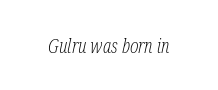
{"italic": "yes", "lean": "right", "slant_degrees": 12, "bold": "no", "underline": "no", "letter_spacing": "normal", "letter_spacing_em": 0.0, "glyph_px": 20}
